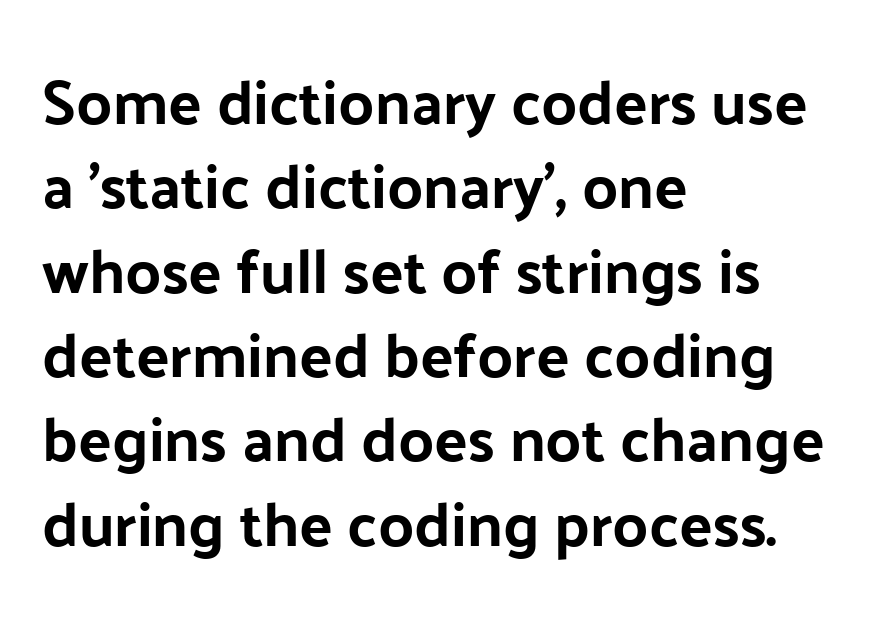
Honestly, the letter spacing is just normal — you wouldn't notice it. The font family rendered here belongs to the sans-serif group. Has an underline been added? It has not. Upright lettering throughout. The block of text has a typical density, with ordinary space between rows. These lines are rendered in a variable-pitch font.
